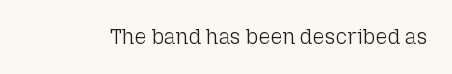
The passage shown is not underscored anywhere. The font's upright variant was chosen for this text. Stems here are at most as thick as an everyday book face. Observe the ordinary spacing: letters are neighbours, not strangers.
